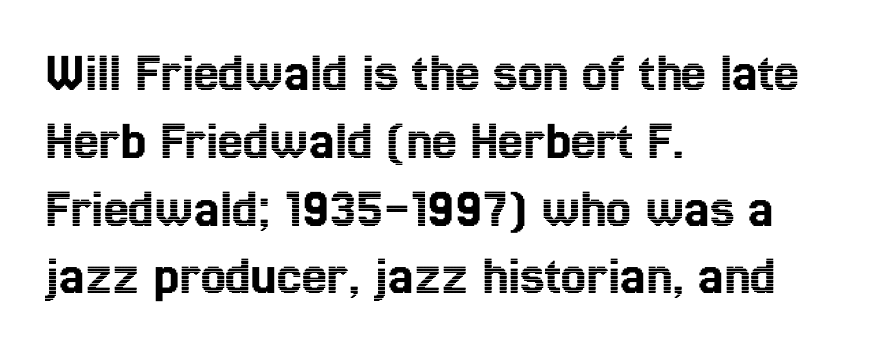
Each letter keeps its own natural width here, so spacing adapts to shape. It's the straight-up-and-down kind of type. Descenders hang freely into open space. How are the letters spaced? Ordinarily, with no added tracking. Line starts are locked; line ends wander.
